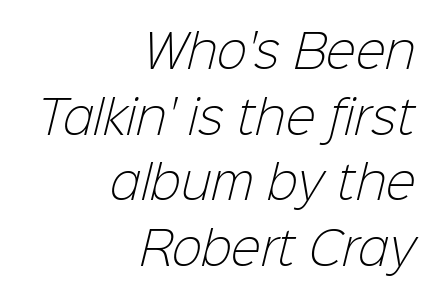
Q: Is the text bold? A: No.
Q: Is the typeface a serif or a sans-serif typeface? A: Sans-serif.
Q: Is the text underlined? A: No.
Q: How is the paragraph aligned? A: Right-aligned.
Q: Is the spacing between letters normal or unusually wide? A: Normal.
Q: Is the spacing between lines tight, normal or loose? A: Normal.
Q: Width (condensed, normal, or wide)? A: Normal.
Q: Stroke contrast? A: Low.
Q: x-height? A: Medium.
Q: Monospaced? A: No.
